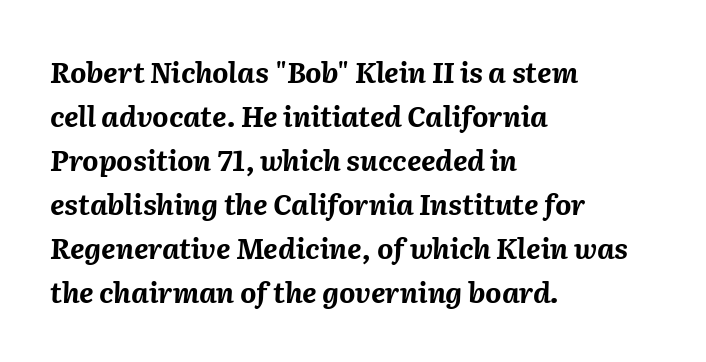
{"italic": "yes", "lean": "right", "slant_degrees": 2, "bold": "yes", "weight": "bold", "width": "normal", "stroke_contrast": "medium", "x_height": "medium", "monospaced": "no", "underline": "no", "align": "left", "line_spacing": "normal", "line_spacing_ratio": 1.57, "letter_spacing": "normal", "letter_spacing_em": 0.0, "glyph_px": 28}
